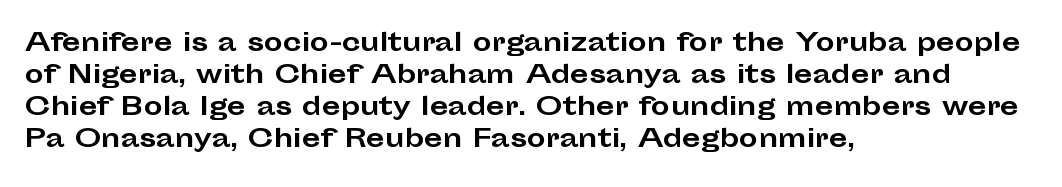
{"italic": "no", "bold": "yes", "underline": "no", "align": "left", "line_spacing": "normal", "line_spacing_ratio": 1.34, "letter_spacing": "normal", "letter_spacing_em": 0.0, "glyph_px": 24}
